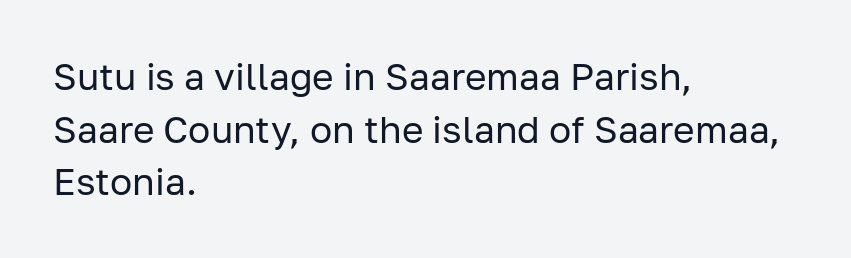
Is there much room between lines? A standard amount, neither cramped nor airy. The paragraph shown leans on its left margin. Spacing between characters is what you'd get straight out of the box. A typesetter would mark this as roman, not italic. The weight tops out at a normal text grade.
